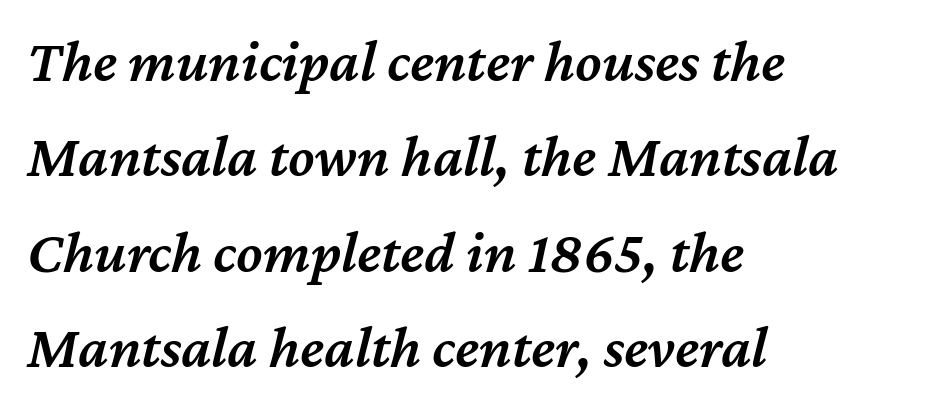
The image shows 60 px semibold type, italic (leaning right); set left-aligned, normal line spacing (1.59x), normal letter spacing, not underlined; medium stroke contrast and a medium x-height.
